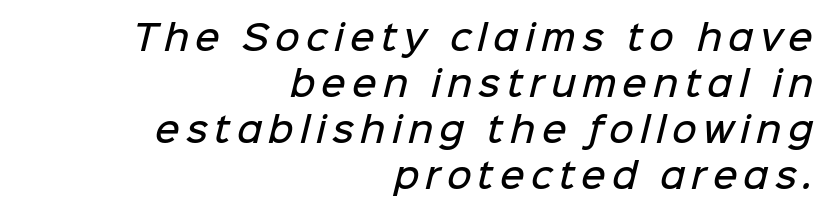
{"serif": "no", "bold": "semi", "weight": "semibold", "width": "normal", "stroke_contrast": "low", "x_height": "medium", "monospaced": "no", "underline": "no", "align": "right", "line_spacing": "normal", "line_spacing_ratio": 1.35, "glyph_px": 34}
